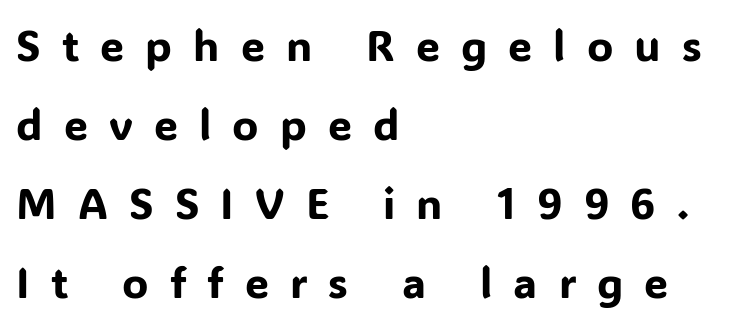
The image shows 43 px sans-serif type, upright; set left-aligned, line spacing 1.84x, unusually wide letter spacing (+0.49 em), not underlined; low stroke contrast and a medium x-height.
